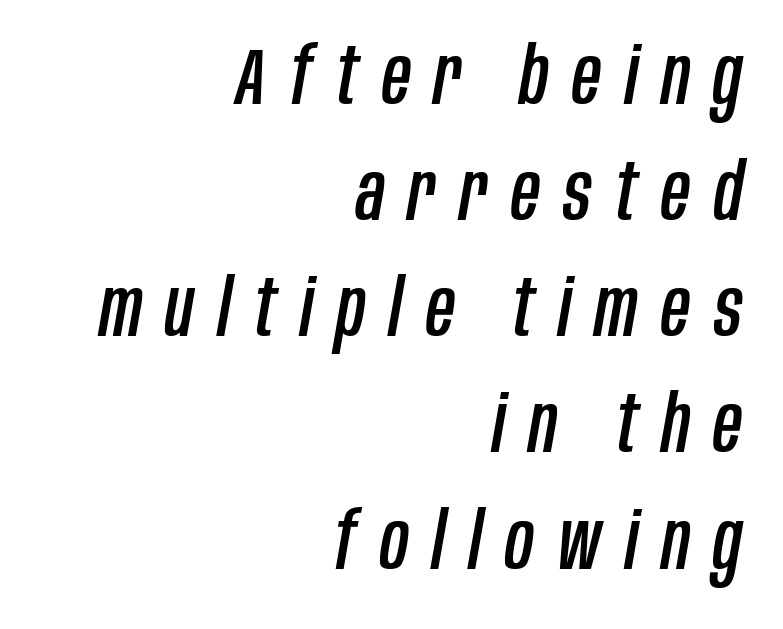
Q: Is the text italic (slanted)? A: Yes, it leans right by about 10 degrees.
Q: Is the text underlined? A: No.
Q: How is the paragraph aligned? A: Right-aligned.
Q: Is the spacing between letters normal or unusually wide? A: Unusually wide.
Q: Is the spacing between lines tight, normal or loose? A: Normal.
Q: Width (condensed, normal, or wide)? A: Condensed.
Q: Stroke contrast? A: Low.
Q: x-height? A: Large.
Q: Monospaced? A: No.
